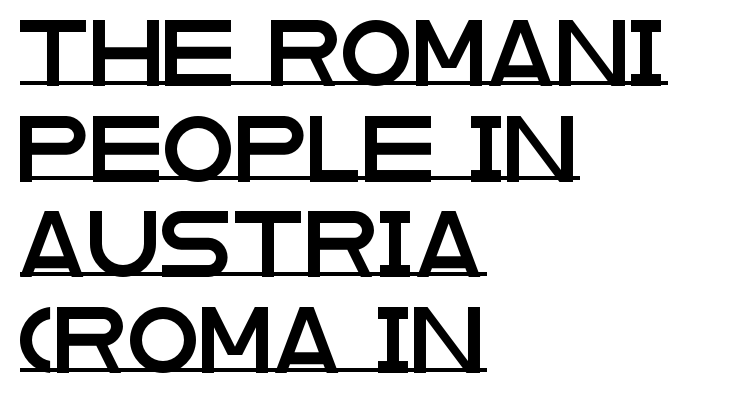
Q: Is the text italic (slanted)? A: No, it is upright.
Q: Is the typeface a serif or a sans-serif typeface? A: Sans-serif.
Q: Is the text underlined? A: Yes.
Q: How is the paragraph aligned? A: Left-aligned.
Q: Is the spacing between letters normal or unusually wide? A: Normal.
Q: Is the spacing between lines tight, normal or loose? A: Normal.
Q: Width (condensed, normal, or wide)? A: Wide.
Q: Stroke contrast? A: Low.
Q: x-height? A: Large.
Q: Monospaced? A: No.
